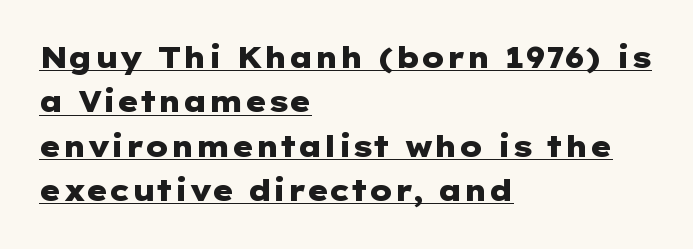
The image shows 29 px heavy, wide sans-serif type, upright; set left-aligned, normal line spacing (1.53x), normal letter spacing, underlined; low stroke contrast and a medium x-height.
